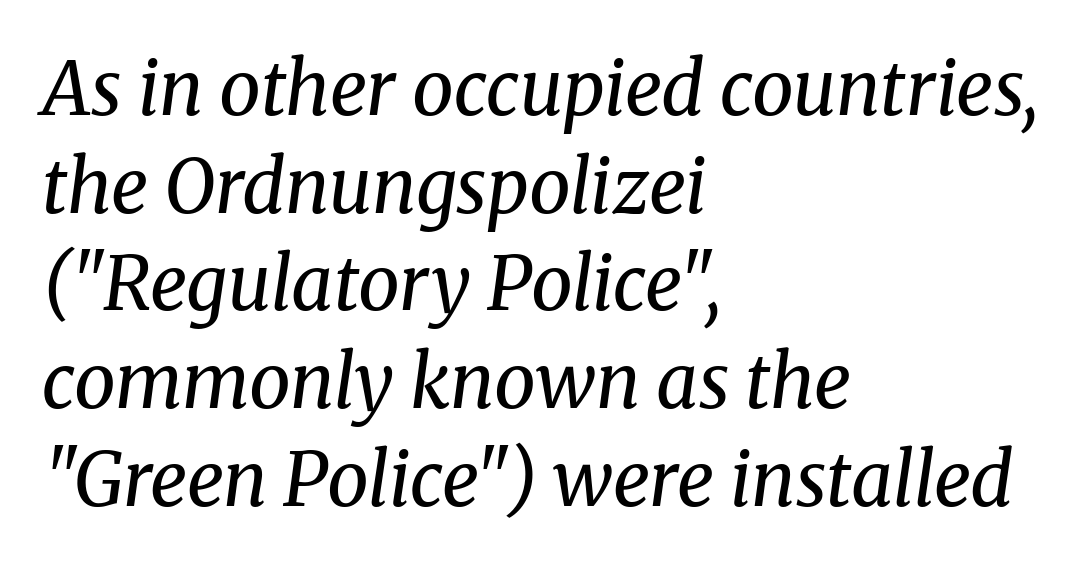
{"serif": "yes", "italic": "yes", "lean": "right", "slant_degrees": 8, "bold": "no", "weight": "regular", "width": "normal", "stroke_contrast": "medium", "x_height": "medium", "monospaced": "no", "underline": "no", "align": "left", "line_spacing": "normal", "line_spacing_ratio": 1.32, "letter_spacing": "normal", "letter_spacing_em": 0.0, "glyph_px": 74}
